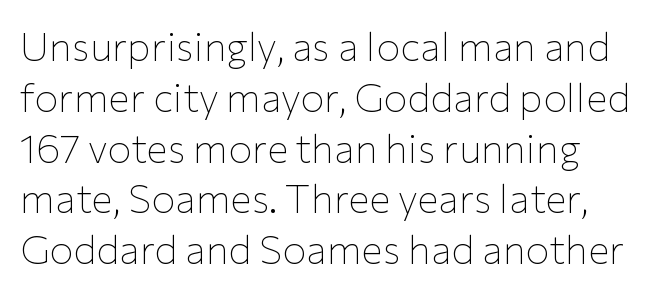
The image shows 40 px thin sans-serif type, upright; set left-aligned, normal line spacing (1.27x), normal letter spacing, not underlined; low stroke contrast and a medium x-height.
